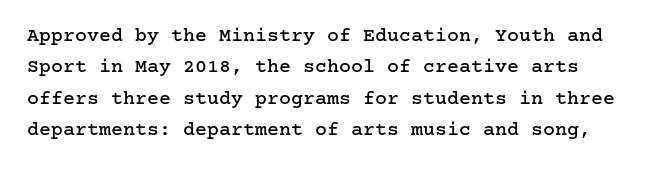
The image shows 20 px text type, upright; set normal line spacing (1.57x), normal letter spacing, not underlined.
